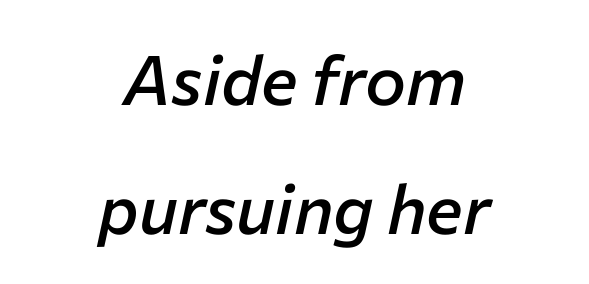
The image shows 69 px semibold type, italic (leaning right); set centered, line spacing 1.87x, normal letter spacing, not underlined; low stroke contrast and a medium x-height.
